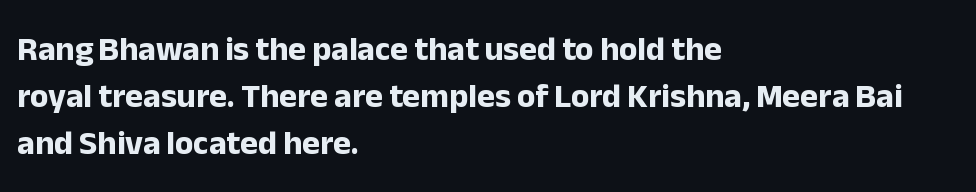
The image shows 34 px bold sans-serif type, upright; set left-aligned, normal line spacing (1.38x), normal letter spacing, not underlined; low stroke contrast and a medium x-height.
